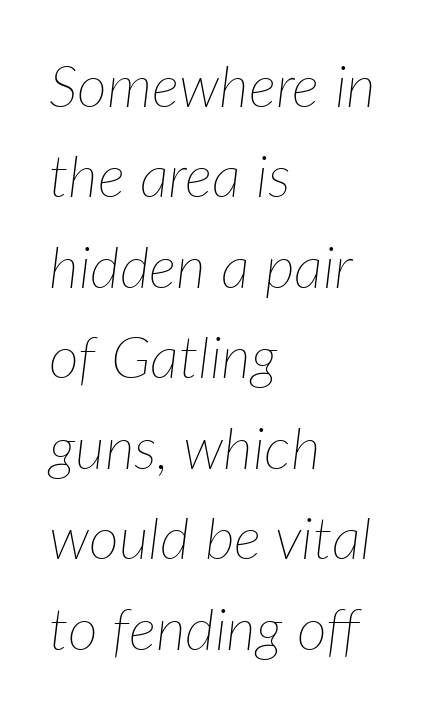
Students, observe: this is what conventionally led text looks like. This rendering uses left alignment, leaving the right contour irregular. The strokes carry an ordinary text weight at most. Proportional: the letters do not fall into vertical columns. The strip under each line holds only bare page.
